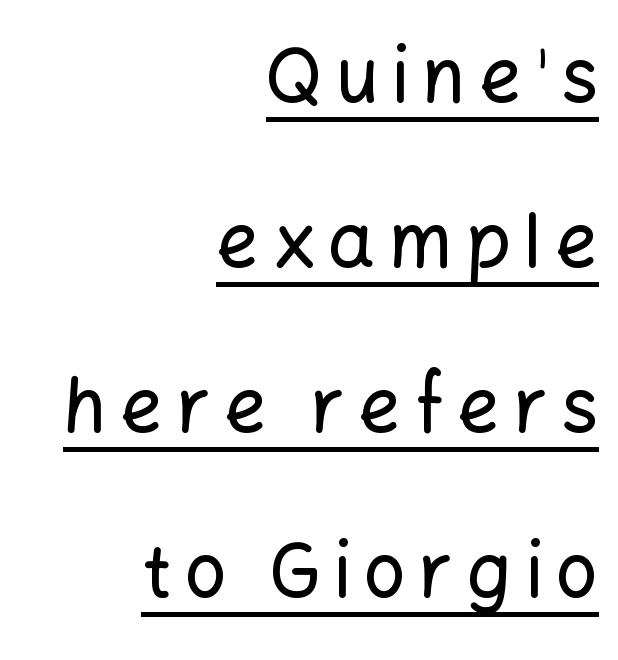
This rendering employs a face without finishing strokes, i.e., a sans-serif. In terms of leading, this rendering errs on the spacious side. These characters rest on top of a visible drawn line. Teacher's note: observe the even right margin — that is flush-right alignment.
